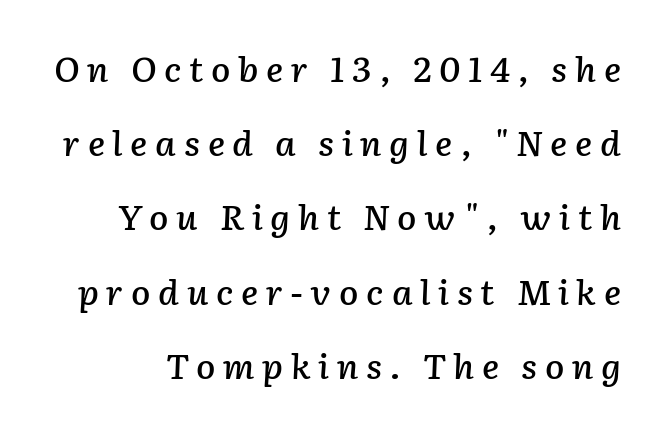
{"italic": "yes", "lean": "right", "slant_degrees": 2, "width": "normal", "stroke_contrast": "low", "x_height": "medium", "monospaced": "no", "underline": "no", "line_spacing": "loose", "line_spacing_ratio": 2.12, "letter_spacing": "wide", "letter_spacing_em": 0.22, "glyph_px": 35}
